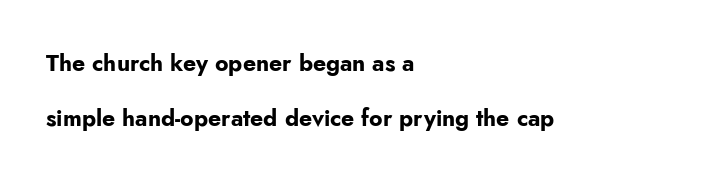
{"italic": "no", "bold": "yes", "underline": "no", "align": "left", "line_spacing": "loose", "line_spacing_ratio": 2.37, "letter_spacing": "normal", "letter_spacing_em": 0.0, "glyph_px": 23}
